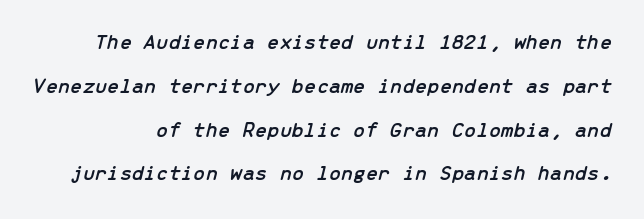
{"italic": "yes", "lean": "right", "slant_degrees": 13, "underline": "no", "line_spacing": "loose", "line_spacing_ratio": 1.99, "letter_spacing": "normal", "letter_spacing_em": 0.0, "glyph_px": 22}
